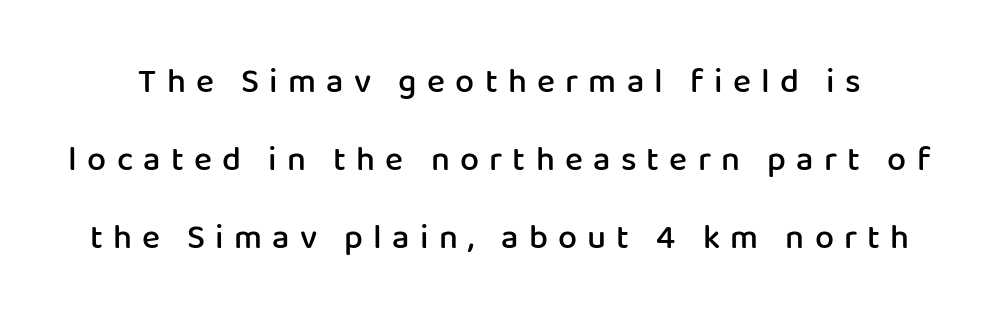
{"serif": "no", "italic": "no", "bold": "semi", "weight": "semibold", "width": "normal", "stroke_contrast": "low", "x_height": "medium", "monospaced": "no", "underline": "no", "line_spacing": "loose", "line_spacing_ratio": 2.29, "letter_spacing": "wide", "letter_spacing_em": 0.3, "glyph_px": 34}
